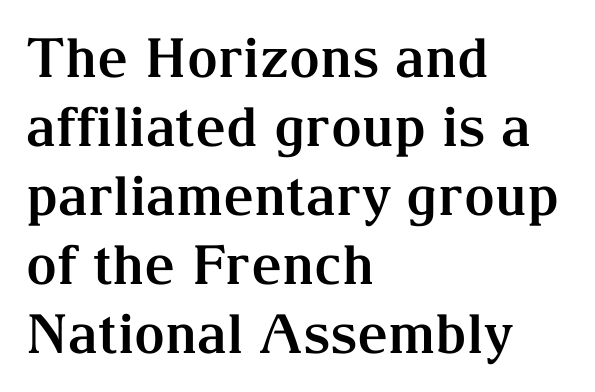
Q: Is the text bold? A: Yes.
Q: Is the text italic (slanted)? A: No, it is upright.
Q: Is the typeface a serif or a sans-serif typeface? A: Serif.
Q: Is the text underlined? A: No.
Q: How is the paragraph aligned? A: Left-aligned.
Q: Is the spacing between letters normal or unusually wide? A: Normal.
Q: Is the spacing between lines tight, normal or loose? A: Normal.
Q: Width (condensed, normal, or wide)? A: Normal.
Q: Stroke contrast? A: Medium.
Q: x-height? A: Medium.
Q: Monospaced? A: No.
